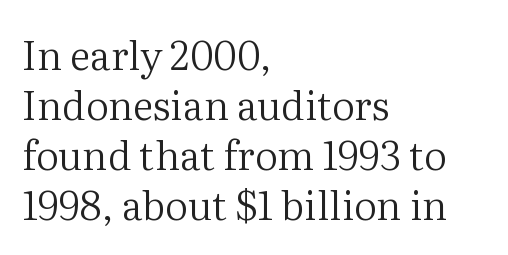
Q: Is the text bold? A: No.
Q: Is the text italic (slanted)? A: No, it is upright.
Q: Is the typeface a serif or a sans-serif typeface? A: Serif.
Q: Is the text underlined? A: No.
Q: How is the paragraph aligned? A: Left-aligned.
Q: Is the spacing between letters normal or unusually wide? A: Normal.
Q: Is the spacing between lines tight, normal or loose? A: Normal.
Q: Width (condensed, normal, or wide)? A: Normal.
Q: Stroke contrast? A: Medium.
Q: x-height? A: Medium.
Q: Monospaced? A: No.
